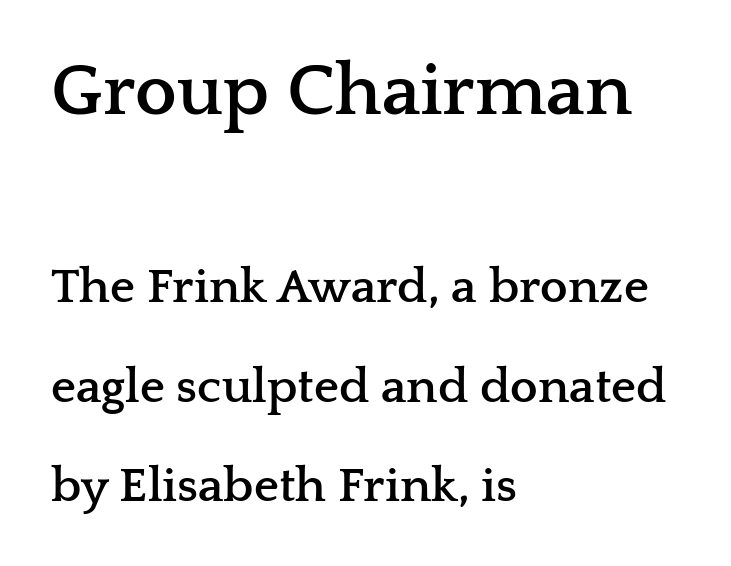
Q: Is the text bold? A: Yes.
Q: Is the text italic (slanted)? A: No, it is upright.
Q: Is the typeface a serif or a sans-serif typeface? A: Serif.
Q: Is the text underlined? A: No.
Q: How is the paragraph aligned? A: Left-aligned.
Q: Is the spacing between letters normal or unusually wide? A: Normal.
Q: Is the spacing between lines tight, normal or loose? A: Loose.
Q: Which block of text is set in a larger size, the first (top) or the second (bottom)? A: The first (top) one.
Q: Width (condensed, normal, or wide)? A: Wide.
Q: Stroke contrast? A: Low.
Q: x-height? A: Medium.
Q: Monospaced? A: No.
